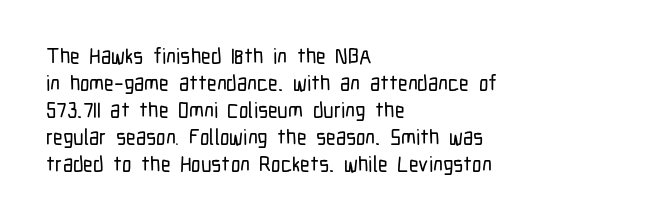
The letters stand straight up with perfectly vertical stems. Tracking here is standard; glyphs follow each other at the usual distance. Whoever set this chose a conventional vertical rhythm. The paragraph has a hard left edge and a soft right edge. Has an underline been added? It has not.
